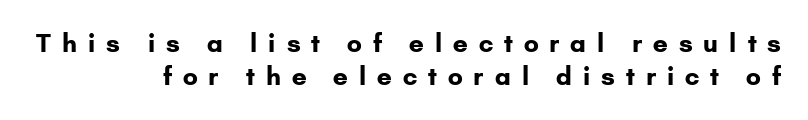
{"italic": "no", "bold": "yes", "underline": "no", "align": "right", "line_spacing": "normal", "line_spacing_ratio": 1.34, "letter_spacing": "wide", "letter_spacing_em": 0.44, "glyph_px": 25}
